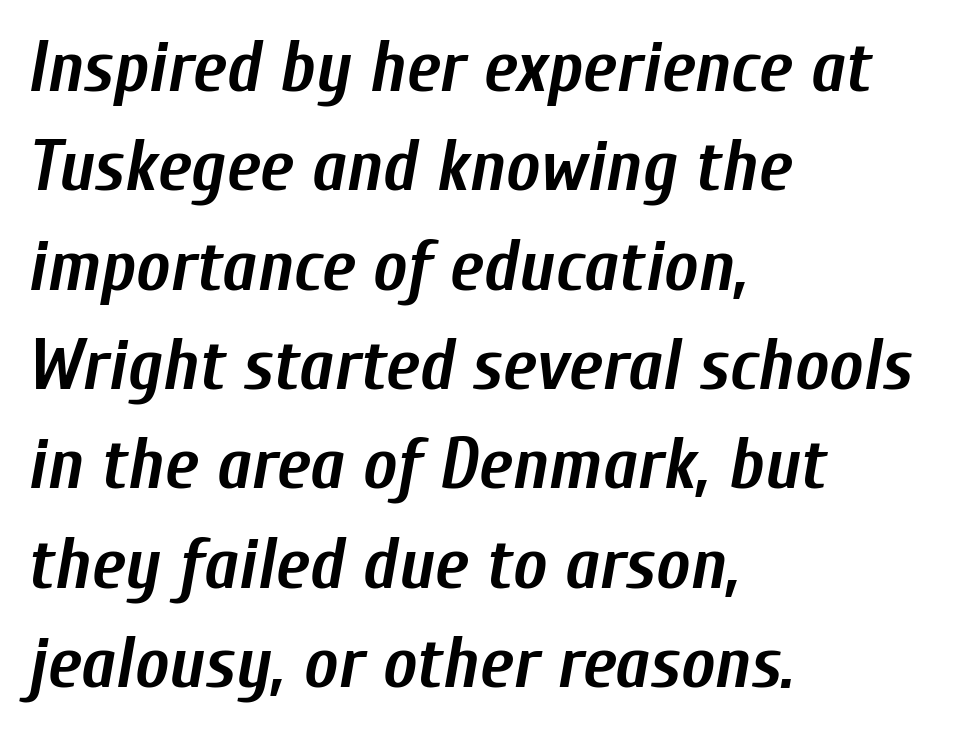
The image shows 72 px semibold, condensed type, italic (leaning right); set left-aligned, normal line spacing (1.38x), normal letter spacing, not underlined; low stroke contrast and a medium x-height.
